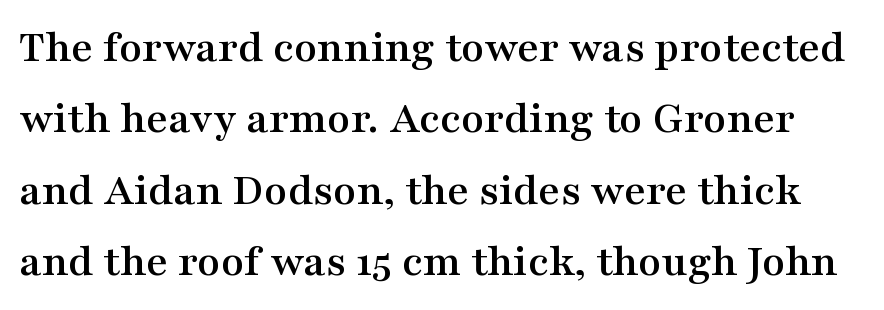
{"serif": "yes", "italic": "no", "width": "wide", "stroke_contrast": "medium", "x_height": "medium", "monospaced": "no", "underline": "no", "line_spacing": "normal", "line_spacing_ratio": 1.52, "letter_spacing": "normal", "letter_spacing_em": 0.0, "glyph_px": 47}
